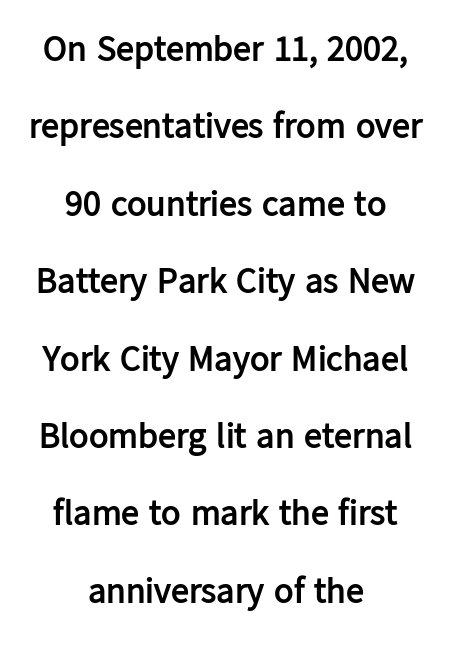
{"serif": "no", "italic": "no", "bold": "yes", "weight": "semibold", "width": "normal", "stroke_contrast": "low", "x_height": "medium", "monospaced": "no", "underline": "no", "align": "center", "line_spacing": "loose", "line_spacing_ratio": 2.15, "letter_spacing": "normal", "letter_spacing_em": 0.0, "glyph_px": 36}
